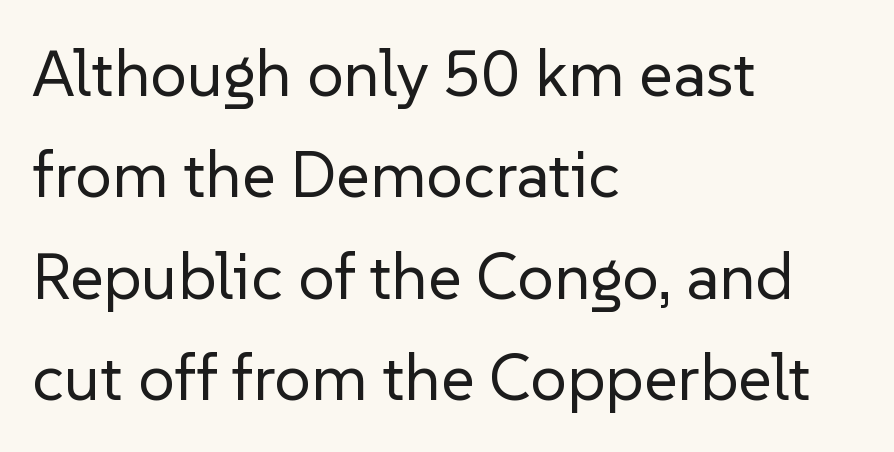
Q: Is the text bold? A: No.
Q: Is the text italic (slanted)? A: No, it is upright.
Q: Is the typeface a serif or a sans-serif typeface? A: Sans-serif.
Q: Is the text underlined? A: No.
Q: How is the paragraph aligned? A: Left-aligned.
Q: Is the spacing between letters normal or unusually wide? A: Normal.
Q: Is the spacing between lines tight, normal or loose? A: Normal.
Q: Width (condensed, normal, or wide)? A: Normal.
Q: Stroke contrast? A: Low.
Q: x-height? A: Medium.
Q: Monospaced? A: No.
